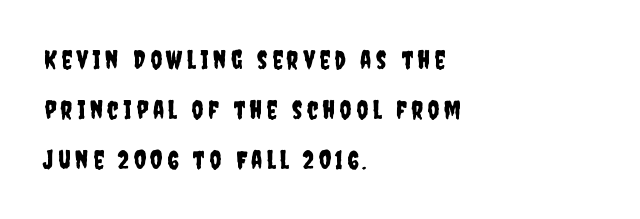
The image shows 26 px text type, upright; set left-aligned, loose line spacing (1.92x), not underlined.
